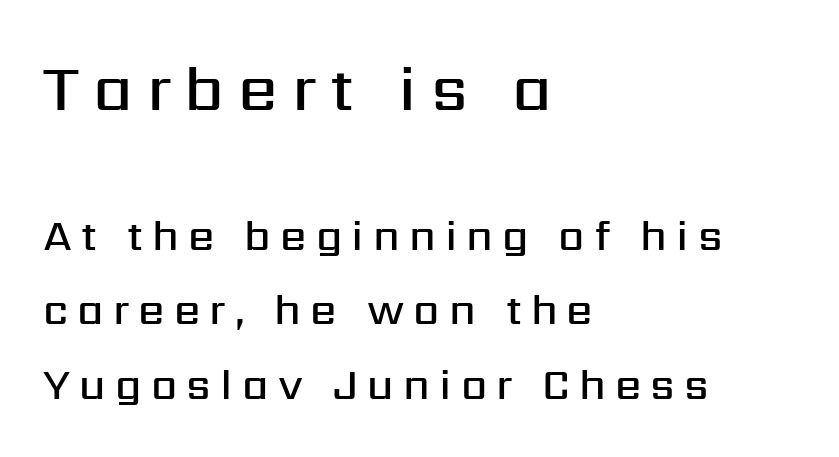
The image shows 63 px semibold sans-serif type, upright; set left-aligned, line spacing 1.77x, unusually wide letter spacing (+0.22 em), not underlined; the first (top) block is 1.5x larger; medium stroke contrast and a medium x-height.
